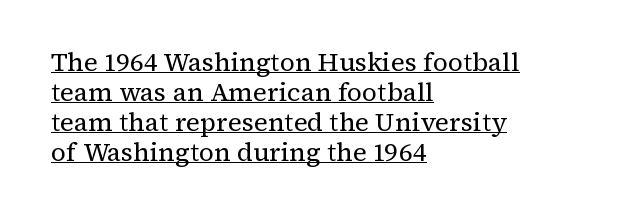
Q: Is the text bold? A: No.
Q: Is the text italic (slanted)? A: No, it is upright.
Q: Is the text underlined? A: Yes.
Q: How is the paragraph aligned? A: Left-aligned.
Q: Is the spacing between letters normal or unusually wide? A: Normal.
Q: Is the spacing between lines tight, normal or loose? A: Tight.
